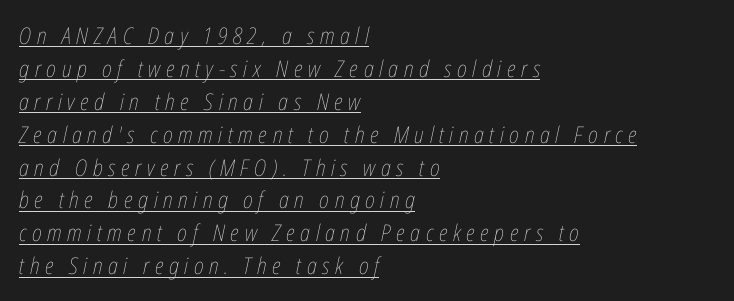
Q: Is the text bold? A: No.
Q: Is the text italic (slanted)? A: Yes, it leans right by about 12 degrees.
Q: Is the text underlined? A: Yes.
Q: How is the paragraph aligned? A: Left-aligned.
Q: Is the spacing between letters normal or unusually wide? A: Unusually wide.
Q: Is the spacing between lines tight, normal or loose? A: Normal.
